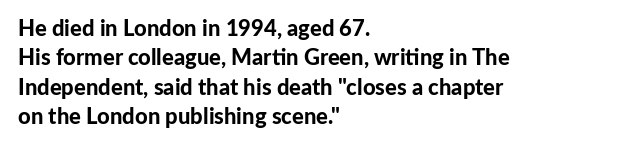
The vertical gap from one line to the next is medium. The rendering uses a bold face; every stroke is thick and dark. When letters stand straight like this, we call the style roman or upright. A typesetter would call this zero additional tracking.
